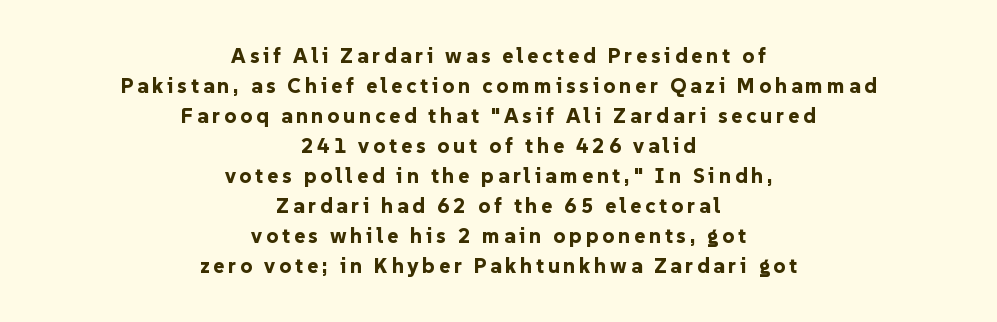
Q: Is the text bold? A: Yes.
Q: Is the text italic (slanted)? A: No, it is upright.
Q: Is the text underlined? A: No.
Q: How is the paragraph aligned? A: Centered.
Q: Is the spacing between lines tight, normal or loose? A: Normal.
